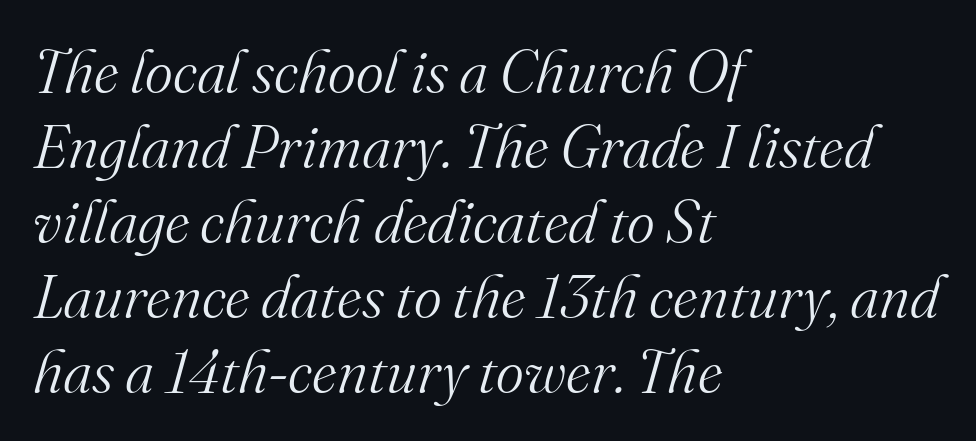
Q: Is the text bold? A: No.
Q: Is the text italic (slanted)? A: Yes, it leans right by about 16 degrees.
Q: Is the typeface a serif or a sans-serif typeface? A: Serif.
Q: Is the text underlined? A: No.
Q: How is the paragraph aligned? A: Left-aligned.
Q: Is the spacing between letters normal or unusually wide? A: Normal.
Q: Is the spacing between lines tight, normal or loose? A: Normal.
Q: Width (condensed, normal, or wide)? A: Normal.
Q: Stroke contrast? A: Medium.
Q: x-height? A: Small.
Q: Monospaced? A: No.
